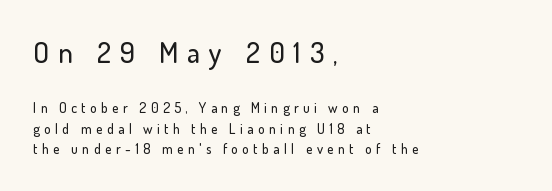
One-word summary of the alignment: left. Lines of text with bare space underneath. Look at the tracking — it's clearly loosened, letters drifting apart. This is sans-serif lettering, the kind often seen on screens and signage. Designer's note — italics off, roman on.
